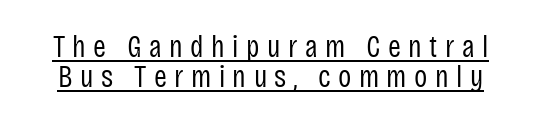
Here the designer chose a conventional face with non-uniform glyph widths. To sum up the face: it is a sans, with no serifs. You could only call the tracking loose — the letters float apart. In designer terms, the underline attribute is active on this setting.
